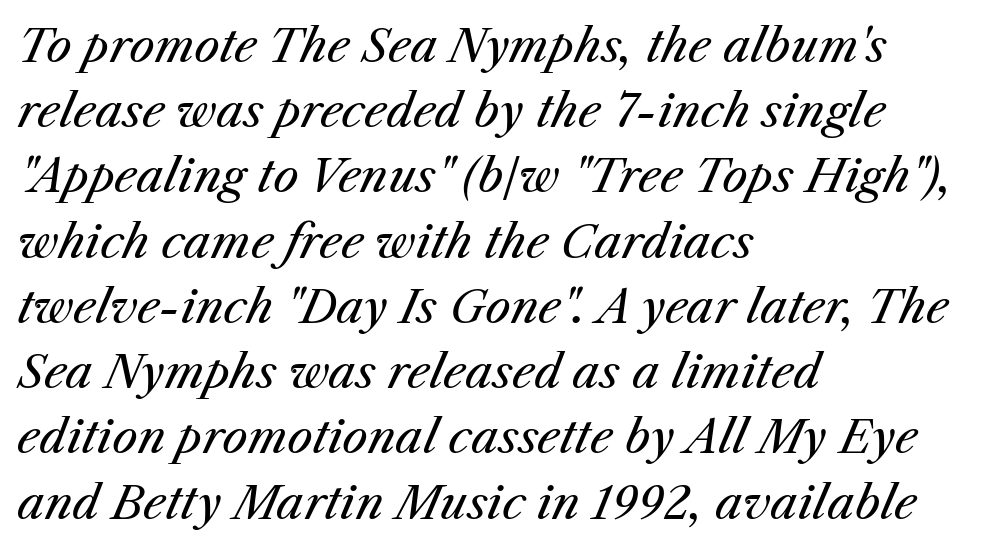
{"italic": "yes", "lean": "right", "slant_degrees": 25, "bold": "no", "weight": "regular", "width": "normal", "stroke_contrast": "medium", "x_height": "medium", "monospaced": "no", "underline": "no", "align": "left", "line_spacing": "normal", "line_spacing_ratio": 1.45, "letter_spacing": "normal", "letter_spacing_em": 0.0, "glyph_px": 45}
